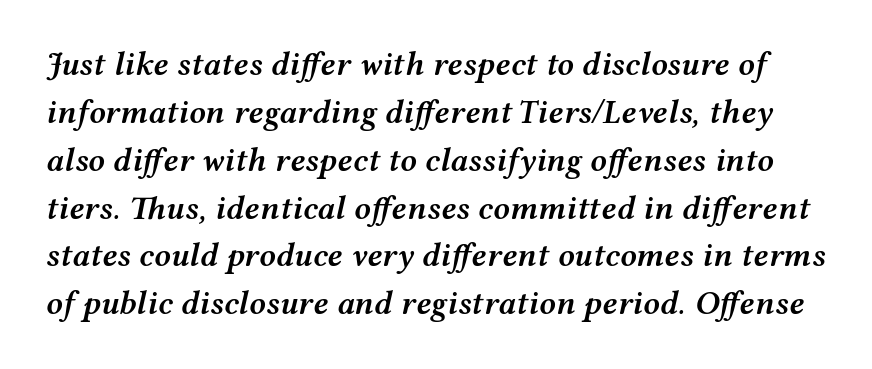
Q: Is the text bold? A: Semi-bold.
Q: Is the text italic (slanted)? A: Yes, it leans right by about 12 degrees.
Q: Is the text underlined? A: No.
Q: Is the spacing between letters normal or unusually wide? A: Normal.
Q: Is the spacing between lines tight, normal or loose? A: Normal.
Q: Width (condensed, normal, or wide)? A: Wide.
Q: Stroke contrast? A: Medium.
Q: x-height? A: Medium.
Q: Monospaced? A: No.
